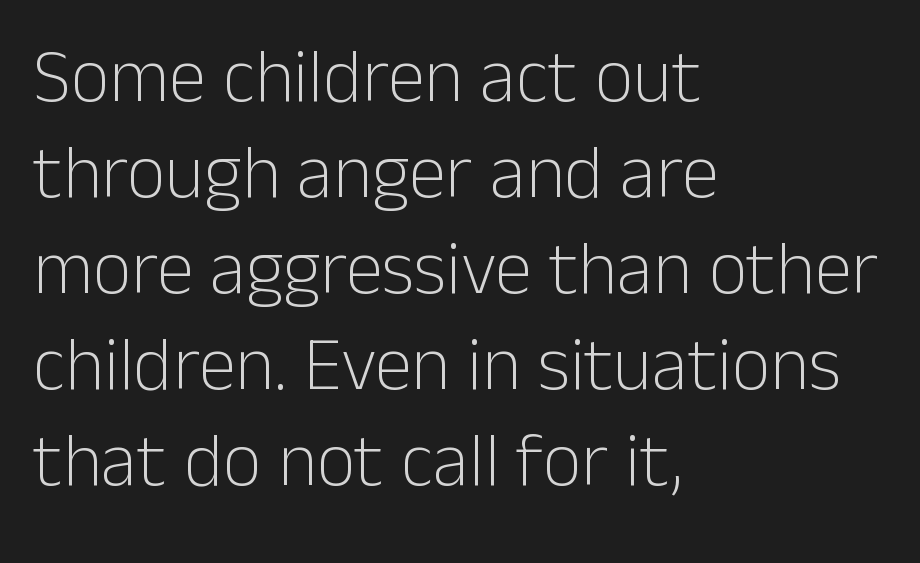
{"serif": "no", "italic": "no", "bold": "no", "weight": "light", "width": "normal", "stroke_contrast": "low", "x_height": "medium", "monospaced": "no", "underline": "no", "align": "left", "line_spacing": "normal", "line_spacing_ratio": 1.28, "letter_spacing": "normal", "letter_spacing_em": 0.0, "glyph_px": 75}
